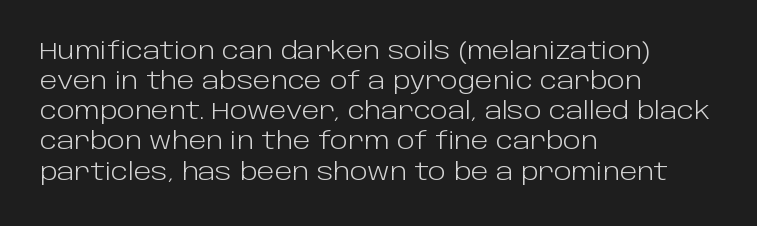
{"italic": "no", "bold": "no", "underline": "no", "align": "left", "line_spacing": "normal", "line_spacing_ratio": 1.31, "letter_spacing": "normal", "letter_spacing_em": 0.0, "glyph_px": 23}
